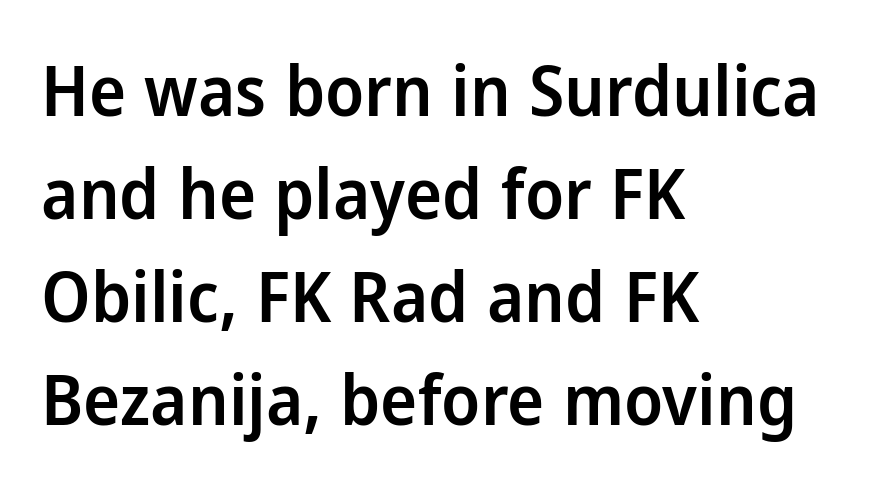
{"serif": "no", "italic": "no", "bold": "semi", "weight": "semibold", "width": "normal", "stroke_contrast": "low", "x_height": "medium", "monospaced": "no", "underline": "no", "align": "left", "line_spacing": "normal", "line_spacing_ratio": 1.47, "letter_spacing": "normal", "letter_spacing_em": 0.0, "glyph_px": 70}
